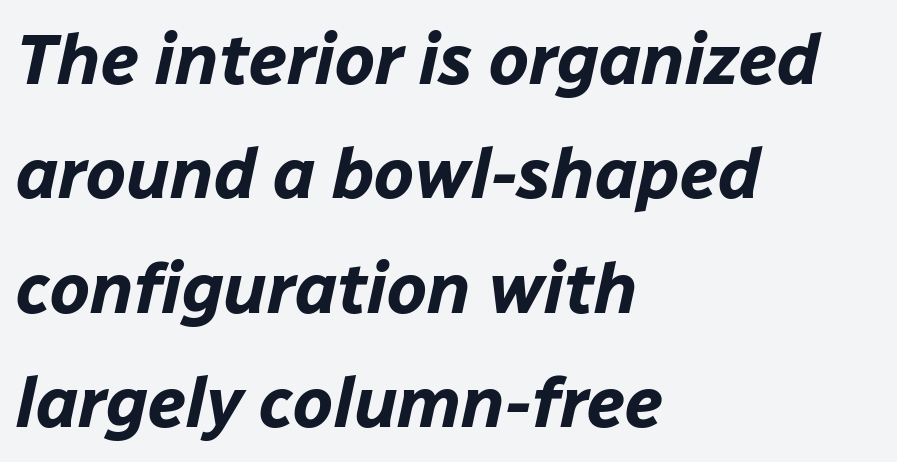
The image shows 71 px bold type, italic (leaning right); set left-aligned, normal line spacing (1.61x), normal letter spacing, not underlined; low stroke contrast and a medium x-height.
